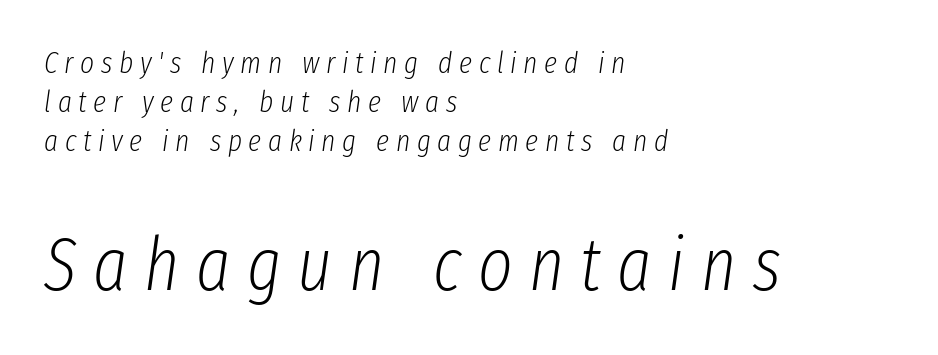
{"italic": "yes", "lean": "right", "slant_degrees": 8, "bold": "no", "weight": "light", "width": "condensed", "stroke_contrast": "low", "x_height": "medium", "monospaced": "no", "underline": "no", "align": "left", "line_spacing": "normal", "line_spacing_ratio": 1.3, "letter_spacing": "wide", "letter_spacing_em": 0.22, "larger_block": "second", "size_ratio": 2.47, "glyph_px": 74}
